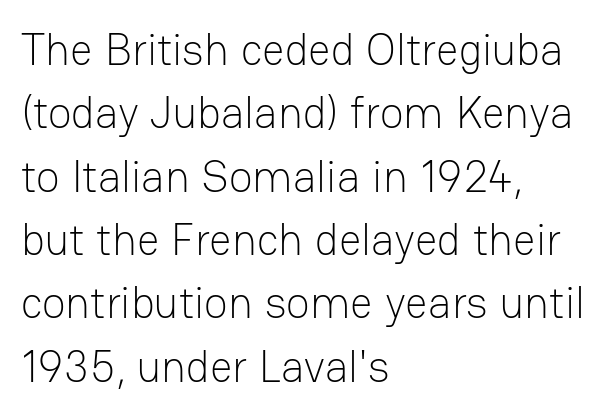
The image shows 44 px light sans-serif type, upright; set left-aligned, normal line spacing (1.44x), normal letter spacing, not underlined; low stroke contrast and a medium x-height.
